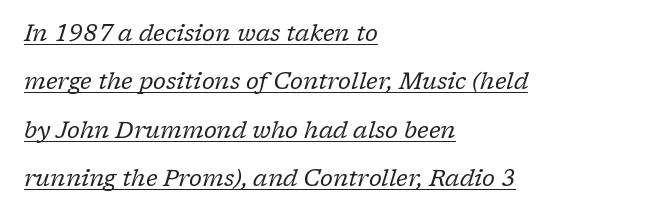
Q: Is the text bold? A: No.
Q: Is the text italic (slanted)? A: Yes, it leans right by about 17 degrees.
Q: Is the text underlined? A: Yes.
Q: How is the paragraph aligned? A: Left-aligned.
Q: Is the spacing between letters normal or unusually wide? A: Normal.
Q: Is the spacing between lines tight, normal or loose? A: Loose.
